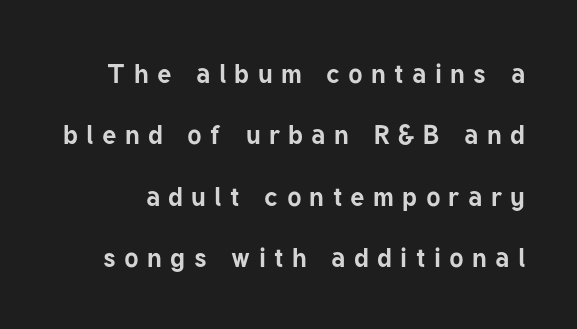
Q: Is the text bold? A: Yes.
Q: Is the text italic (slanted)? A: No, it is upright.
Q: Is the text underlined? A: No.
Q: Is the spacing between letters normal or unusually wide? A: Unusually wide.
Q: Is the spacing between lines tight, normal or loose? A: Loose.
